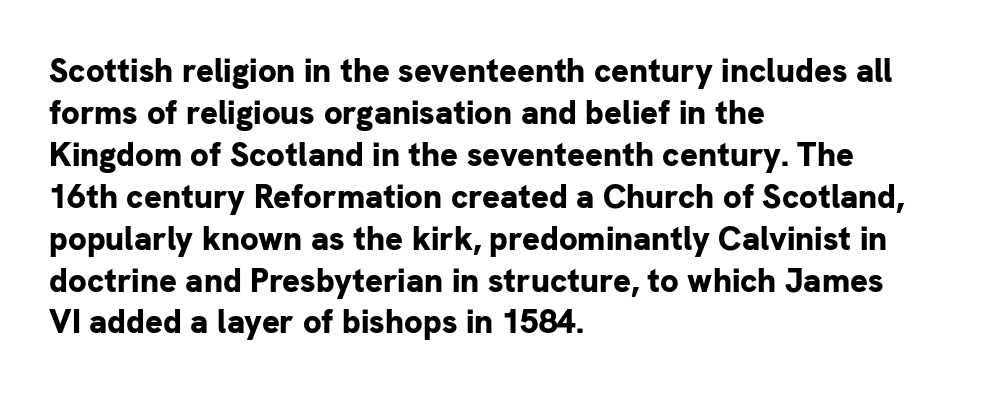
The image shows 33 px bold sans-serif type, upright; set left-aligned, normal line spacing (1.27x), normal letter spacing, not underlined; low stroke contrast and a medium x-height.
